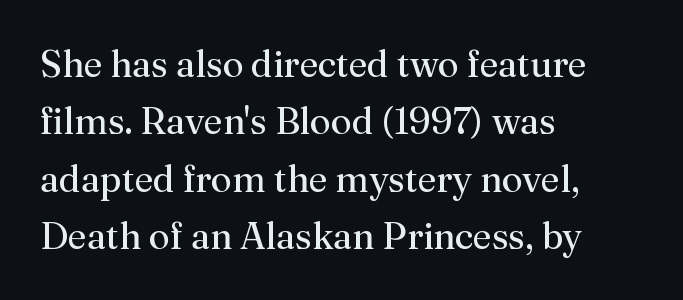
The image shows 37 px regular-weight serif type, upright; set left-aligned, normal line spacing (1.55x), normal letter spacing, not underlined; medium stroke contrast and a medium x-height.
